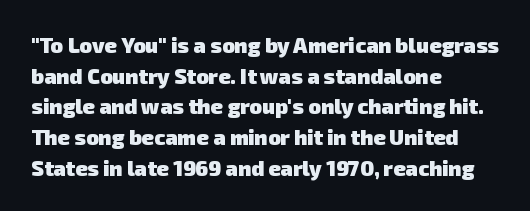
The image shows 21 px bold type; set left-aligned, normal line spacing (1.46x), normal letter spacing, not underlined.
